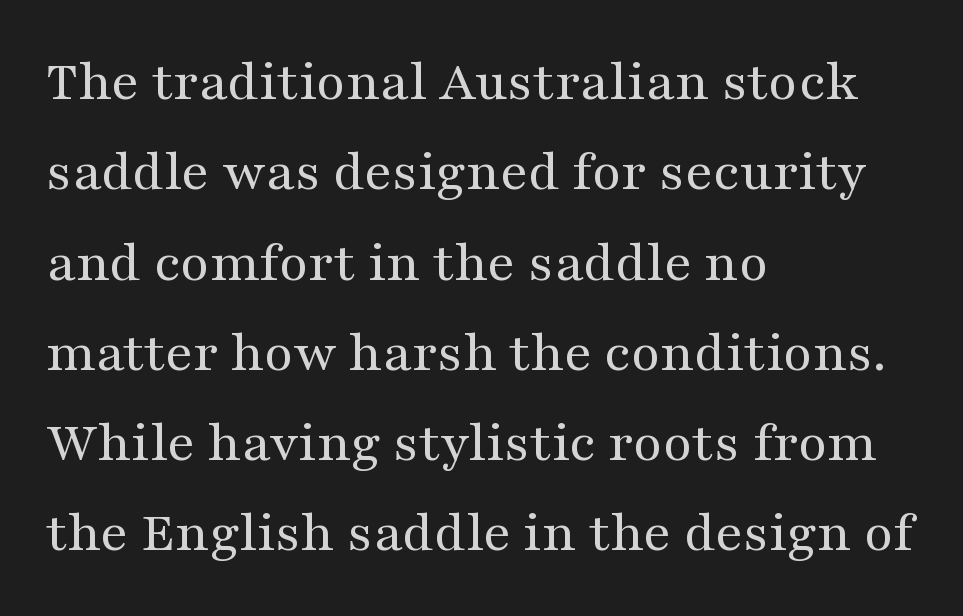
{"serif": "yes", "italic": "no", "bold": "no", "weight": "regular", "width": "wide", "stroke_contrast": "medium", "x_height": "medium", "monospaced": "no", "underline": "no", "align": "left", "line_spacing": "normal", "line_spacing_ratio": 1.53, "letter_spacing": "normal", "letter_spacing_em": 0.0, "glyph_px": 59}
